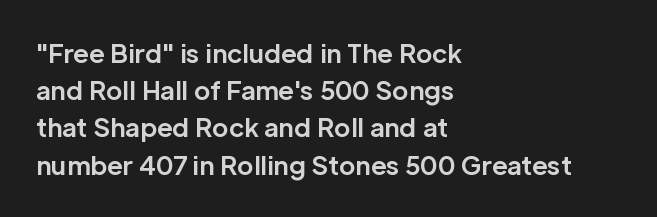
Italic: no, the glyphs are upright roman. Weight: bold. A typesetter would call this zero additional tracking. Does the copy run flush right? No — it runs flush left. In terms of leading, this rendering sits right in the middle. Quick note: underline off.
